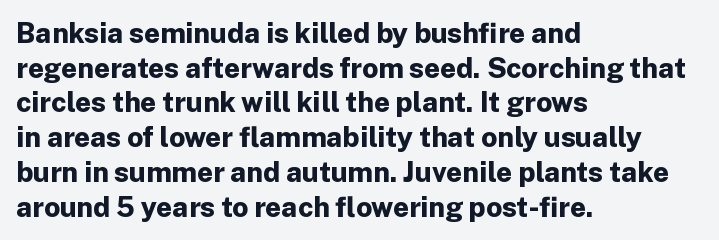
Q: Is the text bold? A: Yes.
Q: Is the text italic (slanted)? A: No, it is upright.
Q: Is the typeface a serif or a sans-serif typeface? A: Sans-serif.
Q: Is the text underlined? A: No.
Q: How is the paragraph aligned? A: Left-aligned.
Q: Is the spacing between letters normal or unusually wide? A: Normal.
Q: Width (condensed, normal, or wide)? A: Normal.
Q: Stroke contrast? A: Low.
Q: x-height? A: Medium.
Q: Monospaced? A: No.
